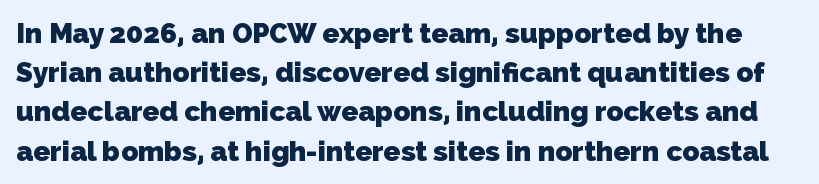
Q: Is the text bold? A: Yes.
Q: Is the typeface a serif or a sans-serif typeface? A: Sans-serif.
Q: Is the text underlined? A: No.
Q: Is the spacing between letters normal or unusually wide? A: Normal.
Q: Is the spacing between lines tight, normal or loose? A: Normal.
Q: Width (condensed, normal, or wide)? A: Normal.
Q: Stroke contrast? A: Low.
Q: x-height? A: Medium.
Q: Monospaced? A: No.
